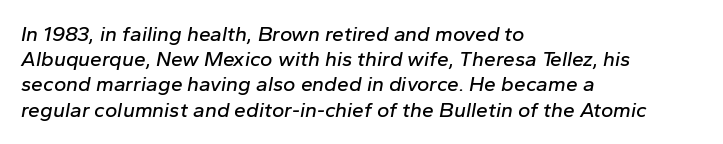
{"italic": "yes", "lean": "right", "slant_degrees": 10, "underline": "no", "align": "left", "line_spacing_ratio": 1.2, "letter_spacing": "normal", "letter_spacing_em": 0.0, "glyph_px": 21}
